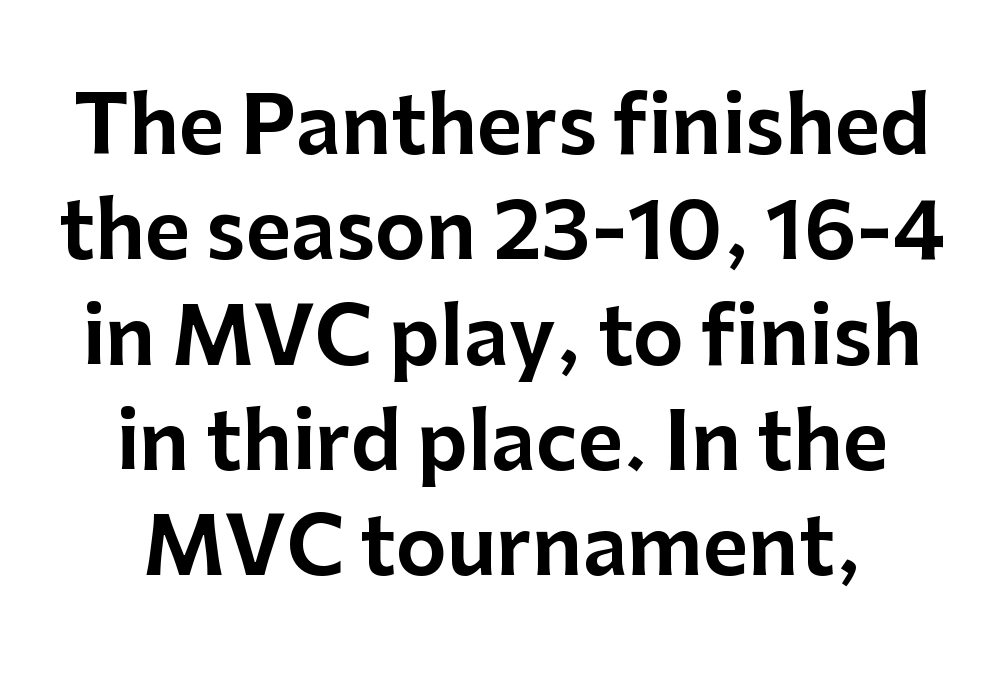
Q: Is the text italic (slanted)? A: No, it is upright.
Q: Is the typeface a serif or a sans-serif typeface? A: Sans-serif.
Q: Is the text underlined? A: No.
Q: Is the spacing between letters normal or unusually wide? A: Normal.
Q: Is the spacing between lines tight, normal or loose? A: Normal.
Q: Width (condensed, normal, or wide)? A: Normal.
Q: Stroke contrast? A: Low.
Q: x-height? A: Medium.
Q: Monospaced? A: No.
